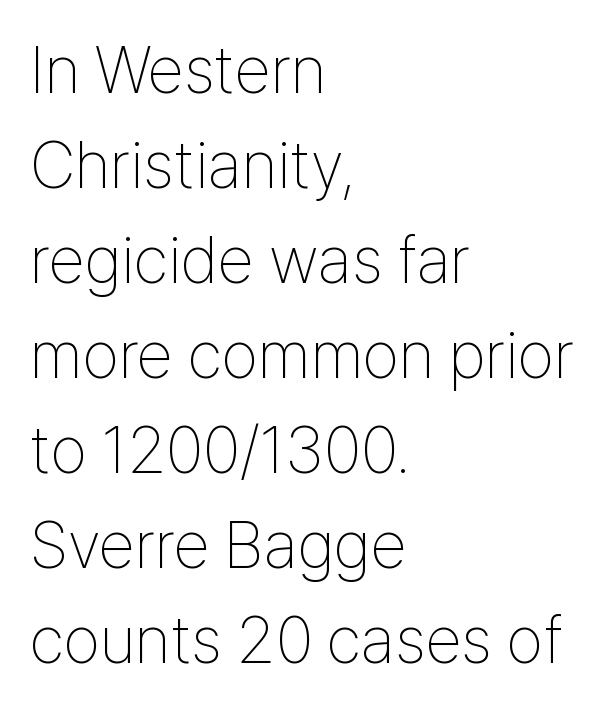
{"serif": "no", "italic": "no", "bold": "no", "weight": "thin", "width": "condensed", "stroke_contrast": "low", "x_height": "medium", "monospaced": "no", "underline": "no", "align": "left", "line_spacing": "normal", "line_spacing_ratio": 1.44, "letter_spacing": "normal", "letter_spacing_em": 0.0, "glyph_px": 66}
